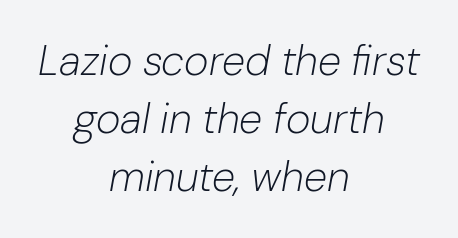
The image shows 42 px light type, italic (leaning right); set centered, normal line spacing (1.38x), normal letter spacing, not underlined; low stroke contrast and a medium x-height.
